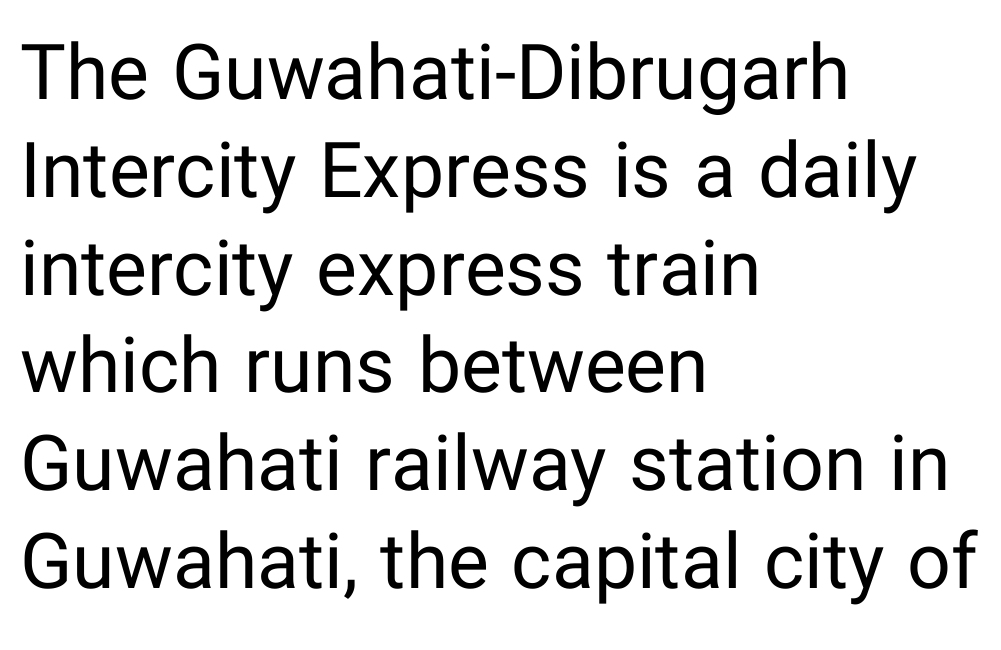
Q: Is the text bold? A: No.
Q: Is the text italic (slanted)? A: No, it is upright.
Q: Is the typeface a serif or a sans-serif typeface? A: Sans-serif.
Q: Is the text underlined? A: No.
Q: How is the paragraph aligned? A: Left-aligned.
Q: Is the spacing between letters normal or unusually wide? A: Normal.
Q: Is the spacing between lines tight, normal or loose? A: Normal.
Q: Width (condensed, normal, or wide)? A: Normal.
Q: Stroke contrast? A: Low.
Q: x-height? A: Medium.
Q: Monospaced? A: No.
